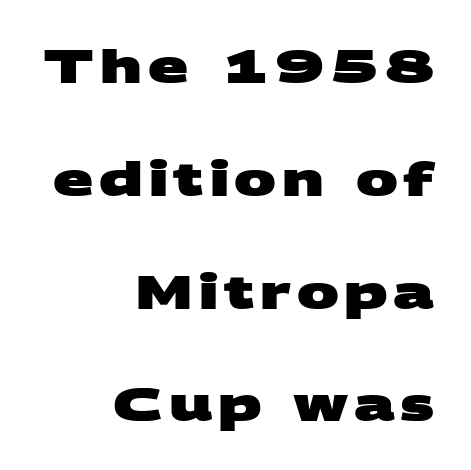
Q: Is the text bold? A: Yes.
Q: Is the typeface a serif or a sans-serif typeface? A: Sans-serif.
Q: Is the text underlined? A: No.
Q: How is the paragraph aligned? A: Right-aligned.
Q: Is the spacing between lines tight, normal or loose? A: Loose.
Q: Width (condensed, normal, or wide)? A: Wide.
Q: Stroke contrast? A: Medium.
Q: x-height? A: Large.
Q: Monospaced? A: No.
